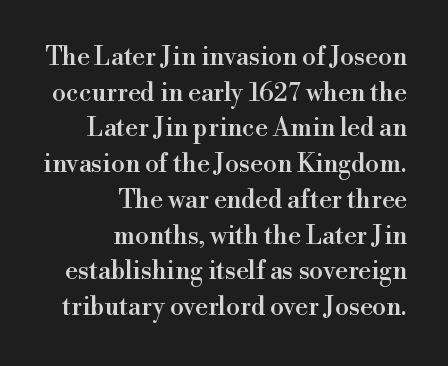
Does the lettering tilt? It doesn't — this is upright. Does the leading feel generous? No, just average. The area under the type is left untouched. There is no visible air inserted between adjacent glyphs.
